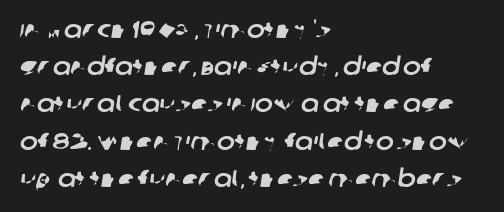
The lines in this sample share a left origin and differ only in where they stop. Evenly set lines give the paragraph a standard silhouette. The specimen omits any rule beneath the text block's lines. How are the letters spaced? Ordinarily, with no added tracking.
